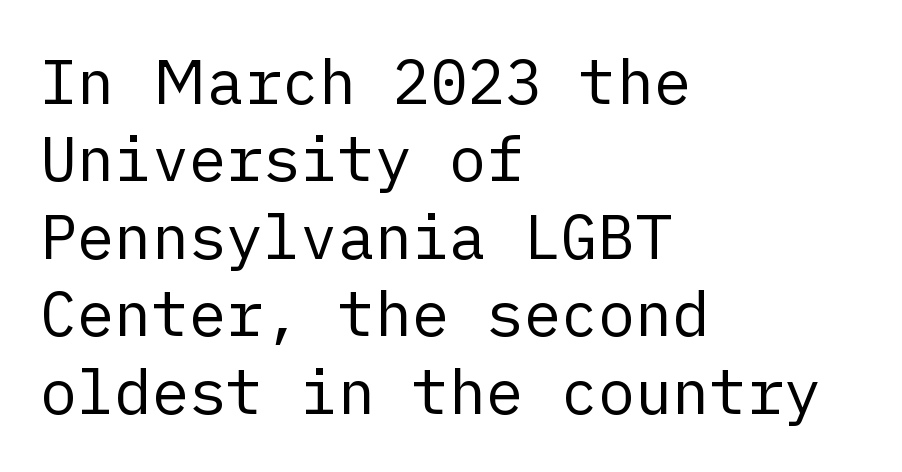
{"serif": "no", "italic": "no", "bold": "no", "weight": "regular", "width": "normal", "stroke_contrast": "low", "x_height": "medium", "underline": "no", "align": "left", "line_spacing": "normal", "line_spacing_ratio": 1.25, "letter_spacing": "normal", "letter_spacing_em": 0.0, "glyph_px": 62}
